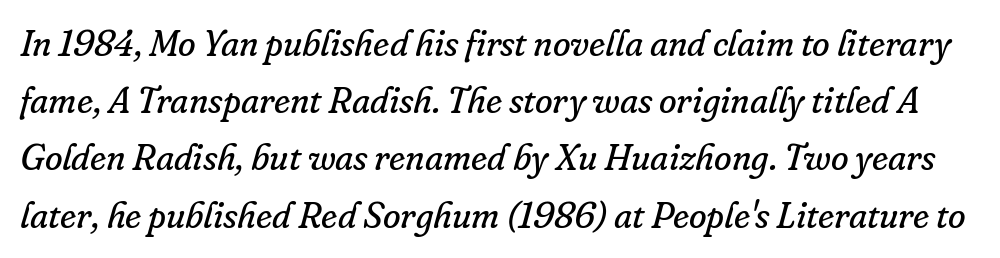
Q: Is the text bold? A: No.
Q: Is the text italic (slanted)? A: Yes, it leans right by about 16 degrees.
Q: Is the typeface a serif or a sans-serif typeface? A: Serif.
Q: Is the text underlined? A: No.
Q: Is the spacing between letters normal or unusually wide? A: Normal.
Q: Is the spacing between lines tight, normal or loose? A: Normal.
Q: Width (condensed, normal, or wide)? A: Normal.
Q: Stroke contrast? A: Low.
Q: x-height? A: Small.
Q: Monospaced? A: No.
